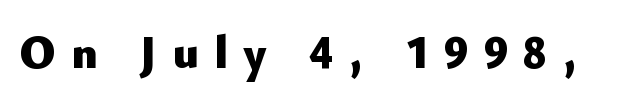
Q: Is the text bold? A: Yes.
Q: Is the text italic (slanted)? A: No, it is upright.
Q: Is the typeface a serif or a sans-serif typeface? A: Sans-serif.
Q: Is the text underlined? A: No.
Q: Is the spacing between letters normal or unusually wide? A: Unusually wide.
Q: Width (condensed, normal, or wide)? A: Normal.
Q: Stroke contrast? A: Low.
Q: x-height? A: Small.
Q: Monospaced? A: No.
